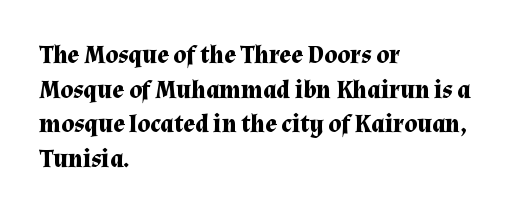
The type sits square on the baseline with zero lean. Summary of weight: heavy, a full bold. Rule under the text: the space is simply empty. Is the letter spacing exaggerated? No — it looks like the ordinary default.
